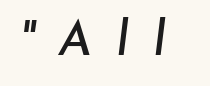
The image shows 49 px text type, italic (leaning right); set unusually wide letter spacing (+0.48 em), not underlined; low stroke contrast and a small x-height.
